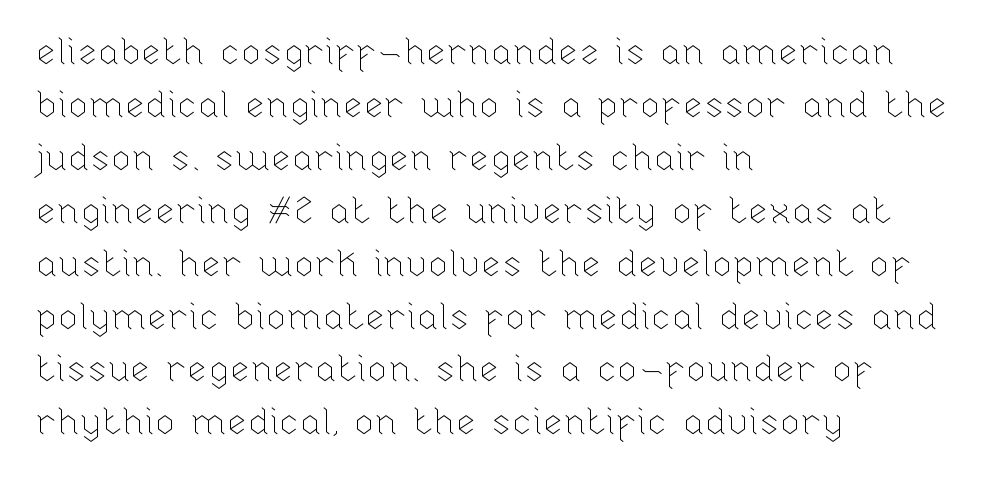
Between one letter and the next there's only the usual sliver of space. This is not heavy type; no bold has been used. All the whitespace from short lines collects on the right. Normally led — the rows are evenly, conventionally spaced. The letters stand upright; this is a roman face. The words here are not underlined.
